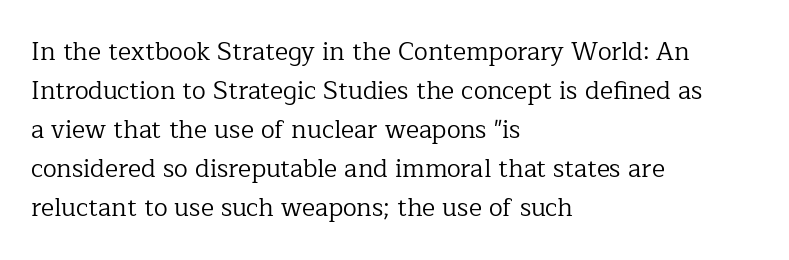
Q: Is the text bold? A: No.
Q: Is the text italic (slanted)? A: No, it is upright.
Q: Is the text underlined? A: No.
Q: How is the paragraph aligned? A: Left-aligned.
Q: Is the spacing between letters normal or unusually wide? A: Normal.
Q: Is the spacing between lines tight, normal or loose? A: Normal.
